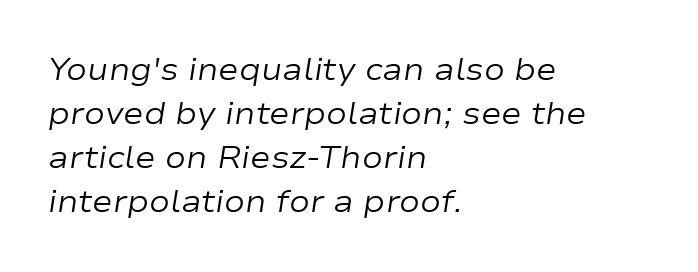
Here the designer chose a conventional face with non-uniform glyph widths. No extra tracking has been applied to these lines. Horizontal alignment here is leftward, the default for most running prose. The letters look calm and open, with moderate or lighter stems.
